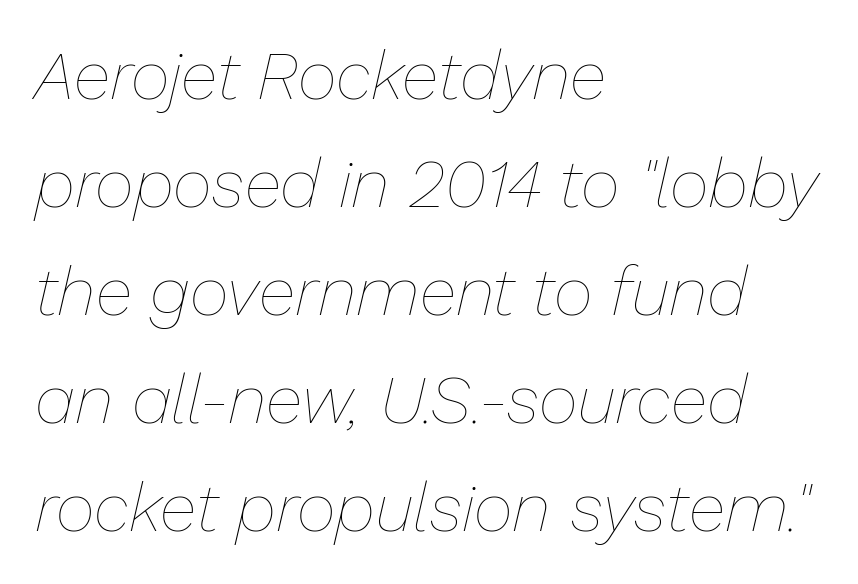
Q: Is the text bold? A: No.
Q: Is the text italic (slanted)? A: Yes, it leans right by about 13 degrees.
Q: Is the text underlined? A: No.
Q: How is the paragraph aligned? A: Left-aligned.
Q: Is the spacing between letters normal or unusually wide? A: Normal.
Q: Is the spacing between lines tight, normal or loose? A: Normal.
Q: Width (condensed, normal, or wide)? A: Normal.
Q: Stroke contrast? A: Low.
Q: x-height? A: Medium.
Q: Monospaced? A: No.
